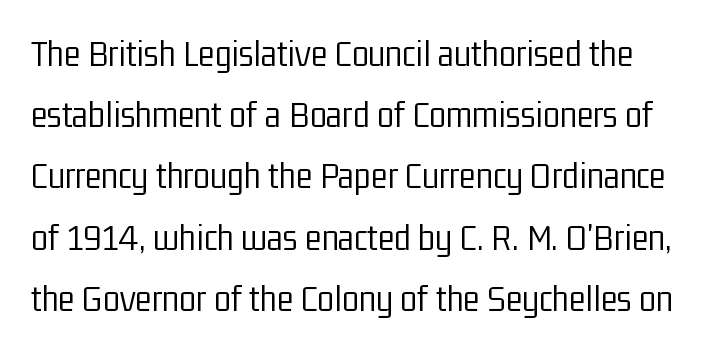
Q: Is the text bold? A: No.
Q: Is the text italic (slanted)? A: No, it is upright.
Q: Is the typeface a serif or a sans-serif typeface? A: Sans-serif.
Q: Is the text underlined? A: No.
Q: Is the spacing between letters normal or unusually wide? A: Normal.
Q: Is the spacing between lines tight, normal or loose? A: Normal.
Q: Width (condensed, normal, or wide)? A: Condensed.
Q: Stroke contrast? A: Low.
Q: x-height? A: Medium.
Q: Monospaced? A: No.
